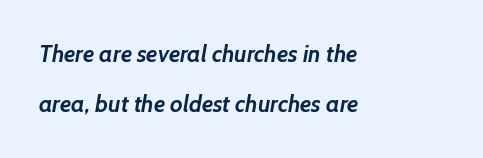
Rule under the text: the space is simply empty. Quick note: interline space is abundant. Every letter is thick-stroked: bold, no question. Compared with typical body copy, the letter spacing here is the same. Left-aligned paragraph, ragged on the right.
